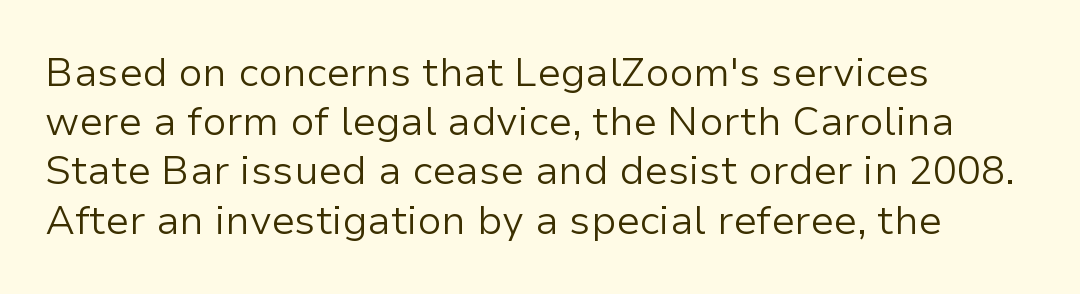
Inter-character spacing is left at the font's built-in metrics. Do the characters align in a grid? No, the font is proportional. The font's upright variant was chosen for this text. A bare baseline throughout the passage. Bold? No — there's no thickening of the strokes. The typeface chosen for these lines omits serifs.
